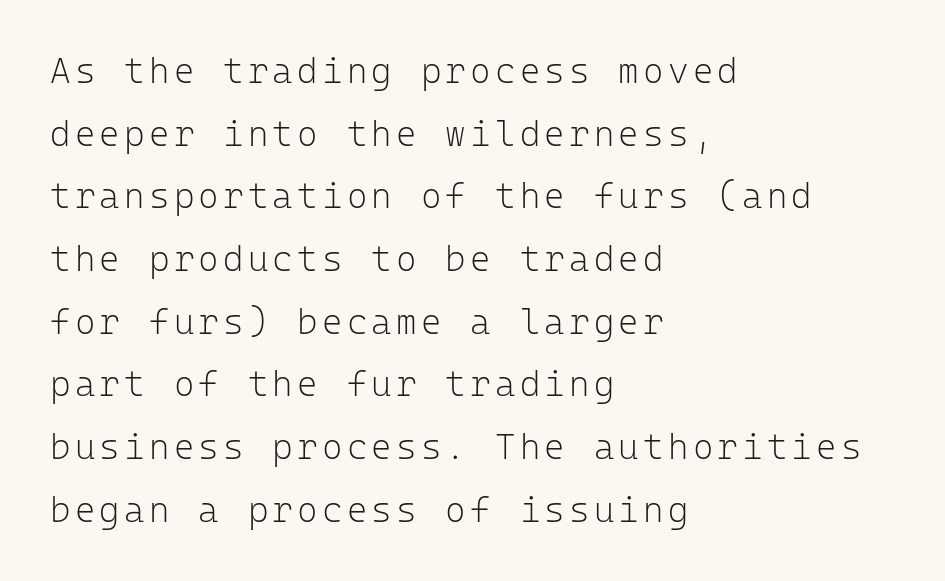
The image shows 35 px light sans-serif type, upright, monospaced; set left-aligned, line spacing 1.79x, not underlined; low stroke contrast and a medium x-height.
